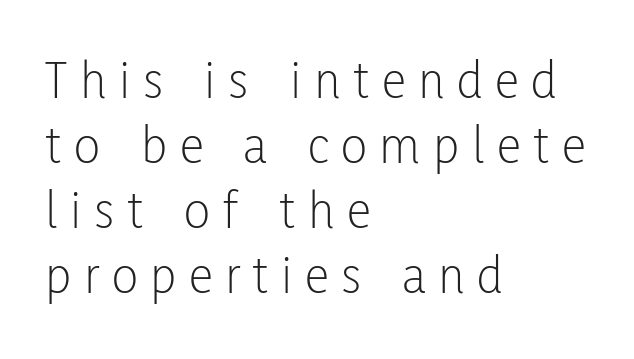
Q: Is the text bold? A: No.
Q: Is the text italic (slanted)? A: No, it is upright.
Q: Is the typeface a serif or a sans-serif typeface? A: Sans-serif.
Q: Is the text underlined? A: No.
Q: How is the paragraph aligned? A: Left-aligned.
Q: Is the spacing between letters normal or unusually wide? A: Unusually wide.
Q: Width (condensed, normal, or wide)? A: Condensed.
Q: Stroke contrast? A: Low.
Q: x-height? A: Medium.
Q: Monospaced? A: No.
